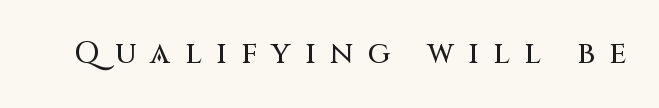
{"serif": "no", "italic": "no", "width": "normal", "stroke_contrast": "medium", "x_height": "large", "monospaced": "no", "underline": "no", "letter_spacing": "wide", "letter_spacing_em": 0.49, "glyph_px": 30}
